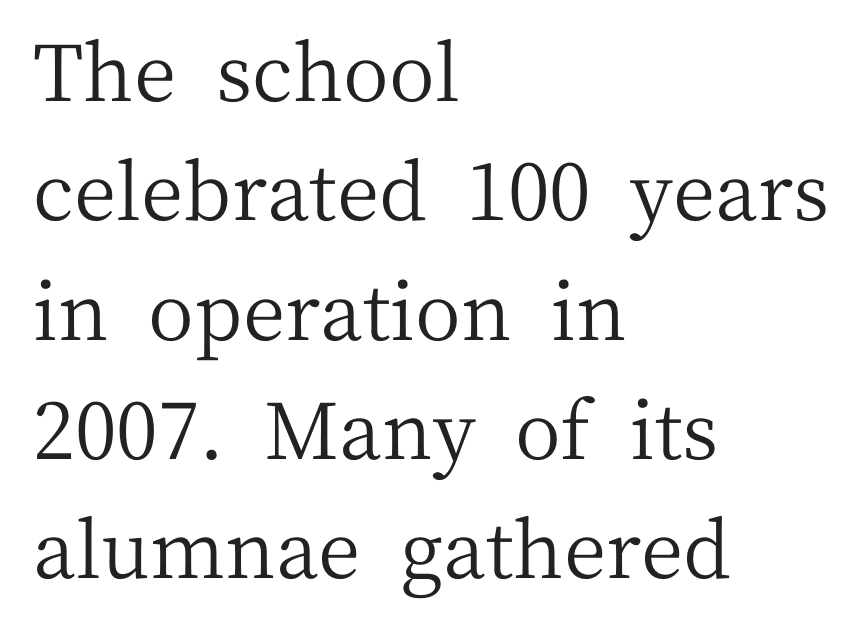
Rows of type keep a routine distance in the vertical direction. Tall strokes in this sample are plumb rather than angled. One-word summary of the alignment: left. To sum up the face: it has serifs.
